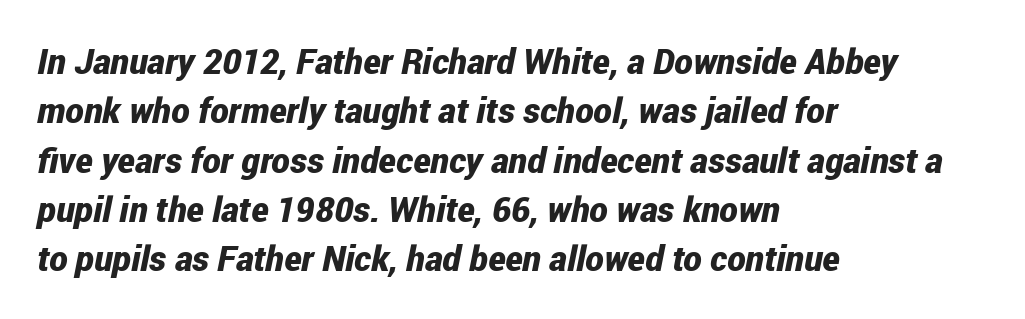
Q: Is the text bold? A: Yes.
Q: Is the text italic (slanted)? A: Yes, it leans right by about 12 degrees.
Q: Is the text underlined? A: No.
Q: How is the paragraph aligned? A: Left-aligned.
Q: Is the spacing between letters normal or unusually wide? A: Normal.
Q: Is the spacing between lines tight, normal or loose? A: Normal.
Q: Width (condensed, normal, or wide)? A: Condensed.
Q: Stroke contrast? A: Low.
Q: x-height? A: Medium.
Q: Monospaced? A: No.
